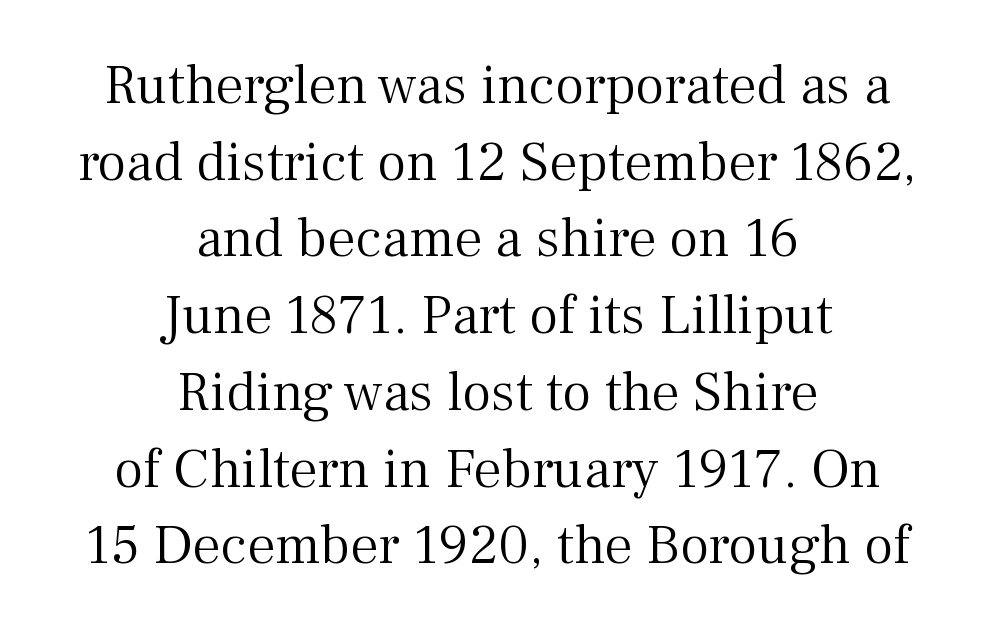
The image shows 56 px light serif type, upright; set centered, normal line spacing (1.37x), normal letter spacing, not underlined; medium stroke contrast and a medium x-height.
